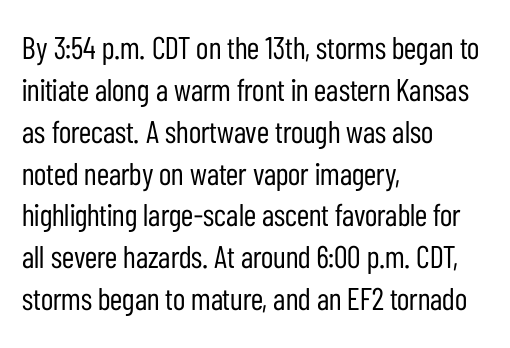
The image shows 31 px regular-weight, condensed sans-serif type, upright; set left-aligned, normal line spacing (1.35x), normal letter spacing, not underlined; low stroke contrast and a medium x-height.
